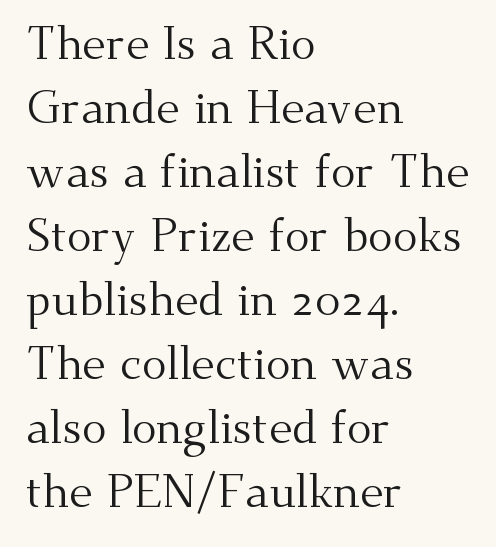
The image shows 46 px regular-weight serif type, upright; set left-aligned, normal line spacing (1.39x), normal letter spacing, not underlined; medium stroke contrast and a small x-height.
